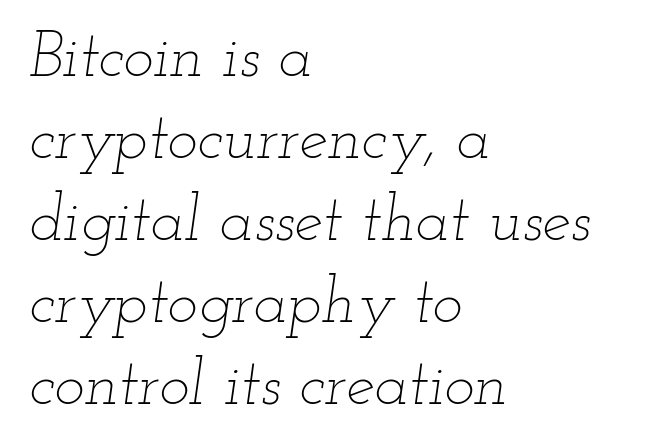
{"italic": "yes", "lean": "right", "slant_degrees": 12, "bold": "no", "weight": "thin", "width": "wide", "stroke_contrast": "low", "x_height": "small", "monospaced": "no", "underline": "no", "align": "left", "line_spacing": "normal", "line_spacing_ratio": 1.28, "letter_spacing": "normal", "letter_spacing_em": 0.0, "glyph_px": 64}
